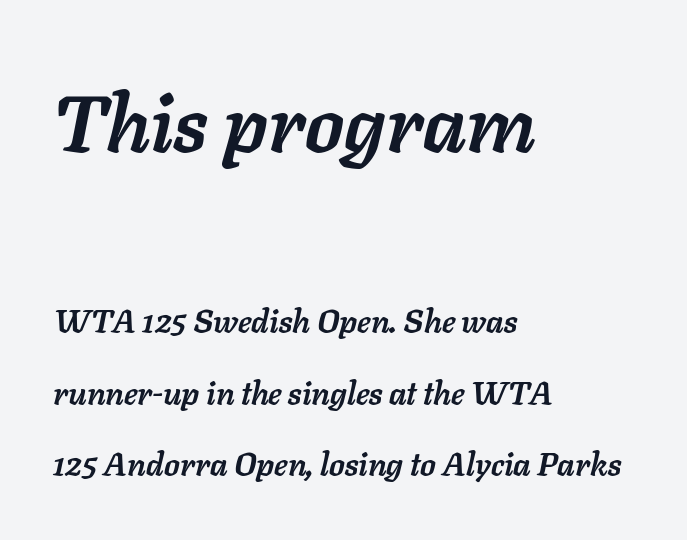
{"italic": "yes", "lean": "right", "slant_degrees": 11, "bold": "yes", "weight": "semibold", "width": "normal", "stroke_contrast": "low", "x_height": "medium", "monospaced": "no", "underline": "no", "align": "left", "line_spacing": "loose", "line_spacing_ratio": 2.23, "letter_spacing": "normal", "letter_spacing_em": 0.0, "larger_block": "first", "size_ratio": 2.47, "glyph_px": 79}
